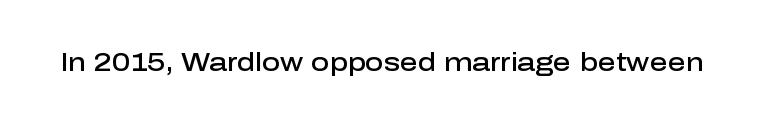
Q: Is the text bold? A: Semi-bold.
Q: Is the text italic (slanted)? A: No, it is upright.
Q: Is the text underlined? A: No.
Q: Is the spacing between letters normal or unusually wide? A: Normal.
